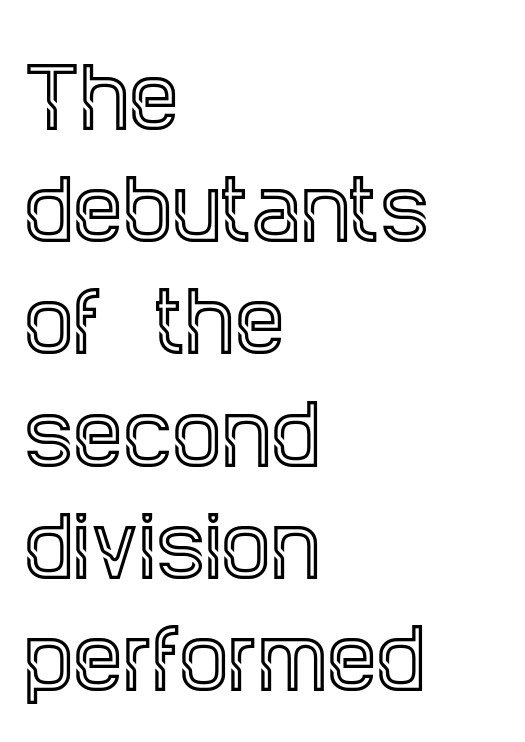
The space between consecutive lines is moderate. Descender tails drop into unmarked territory. The rendering anchors every line to the left-hand side. Here the designer chose a conventional face with non-uniform glyph widths.
